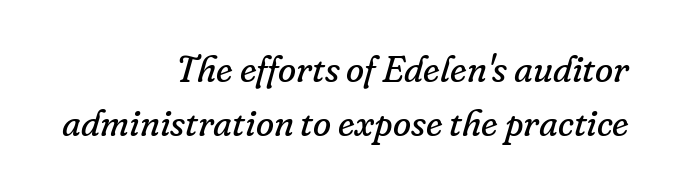
Q: Is the text bold? A: No.
Q: Is the text italic (slanted)? A: Yes, it leans right by about 16 degrees.
Q: Is the typeface a serif or a sans-serif typeface? A: Serif.
Q: Is the text underlined? A: No.
Q: How is the paragraph aligned? A: Right-aligned.
Q: Is the spacing between letters normal or unusually wide? A: Normal.
Q: Is the spacing between lines tight, normal or loose? A: Normal.
Q: Width (condensed, normal, or wide)? A: Normal.
Q: Stroke contrast? A: Low.
Q: x-height? A: Small.
Q: Monospaced? A: No.
